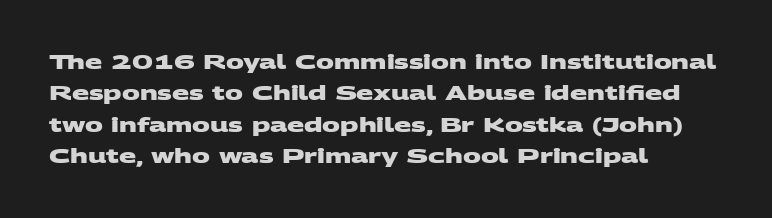
{"bold": "yes", "underline": "no", "align": "left", "line_spacing": "normal", "line_spacing_ratio": 1.57, "letter_spacing": "normal", "letter_spacing_em": 0.0, "glyph_px": 20}
